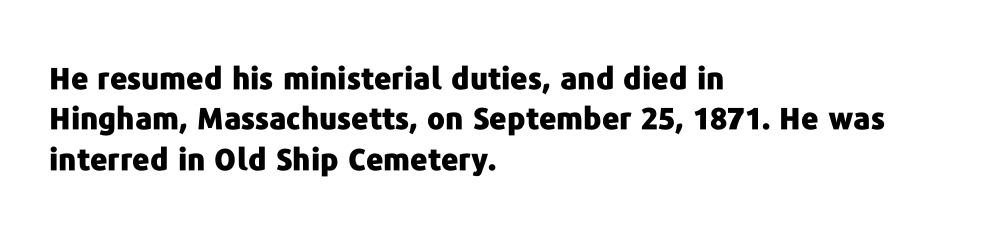
{"serif": "no", "italic": "no", "bold": "yes", "weight": "heavy", "width": "normal", "stroke_contrast": "low", "x_height": "medium", "monospaced": "no", "underline": "no", "align": "left", "line_spacing": "normal", "line_spacing_ratio": 1.35, "letter_spacing": "normal", "letter_spacing_em": 0.0, "glyph_px": 30}
